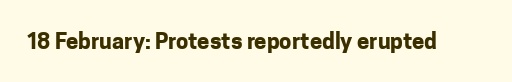
The image shows 22 px bold type, upright; set normal letter spacing, not underlined.
